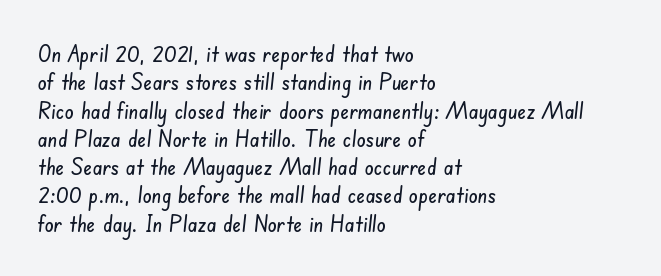
Q: Is the text underlined? A: No.
Q: How is the paragraph aligned? A: Left-aligned.
Q: Is the spacing between letters normal or unusually wide? A: Normal.
